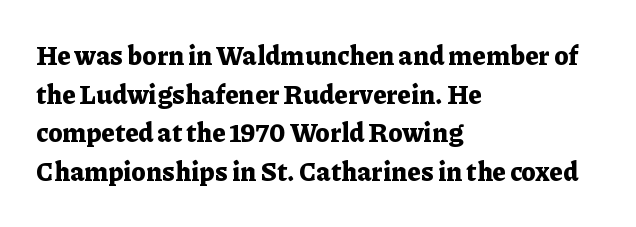
The image shows 26 px bold type, upright; set left-aligned, normal line spacing (1.49x), normal letter spacing, not underlined.
